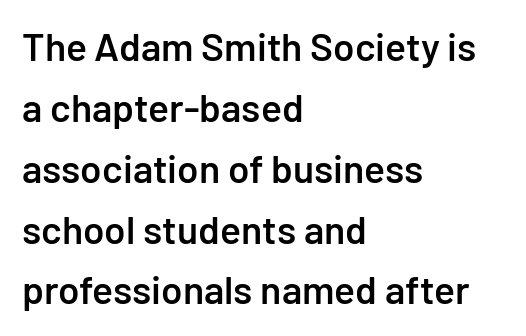
Q: Is the text bold? A: Semi-bold.
Q: Is the text italic (slanted)? A: No, it is upright.
Q: Is the typeface a serif or a sans-serif typeface? A: Sans-serif.
Q: Is the text underlined? A: No.
Q: How is the paragraph aligned? A: Left-aligned.
Q: Is the spacing between letters normal or unusually wide? A: Normal.
Q: Is the spacing between lines tight, normal or loose? A: Normal.
Q: Width (condensed, normal, or wide)? A: Normal.
Q: Stroke contrast? A: Low.
Q: x-height? A: Medium.
Q: Monospaced? A: No.
